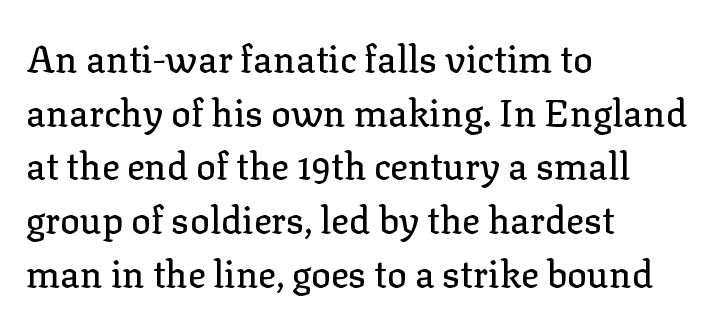
The ragged edge is on the right, which tells us the setting is flush left. Decoration check: the copy has no underline. Is there any slant? The stems are plumb. This block has exactly the height ordinary leading produces. Spacing verdict: proportional, widths tailored to each character.
